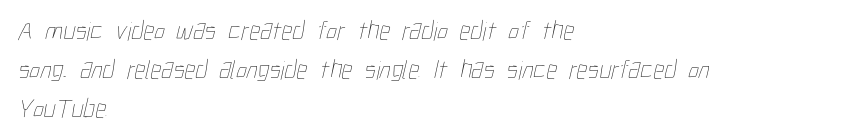
How are the letters spaced? Ordinarily, with no added tracking. Rows of type keep a routine distance in the vertical direction. No extra ink here — the face is not bold. Left-aligned paragraph, ragged on the right. The strip under each line holds only bare page.
